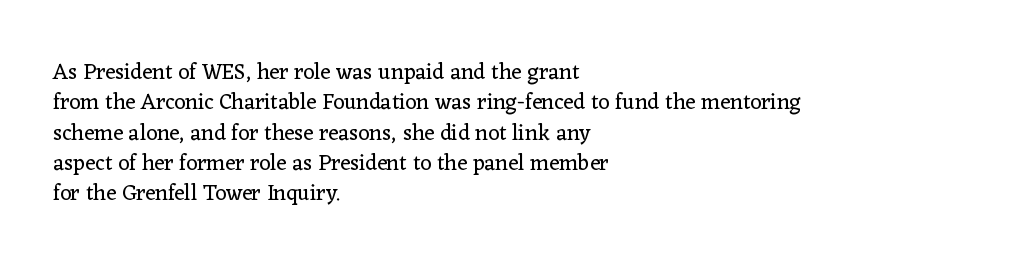
{"italic": "no", "bold": "no", "underline": "no", "align": "left", "line_spacing": "normal", "line_spacing_ratio": 1.38, "letter_spacing": "normal", "letter_spacing_em": 0.0, "glyph_px": 22}
